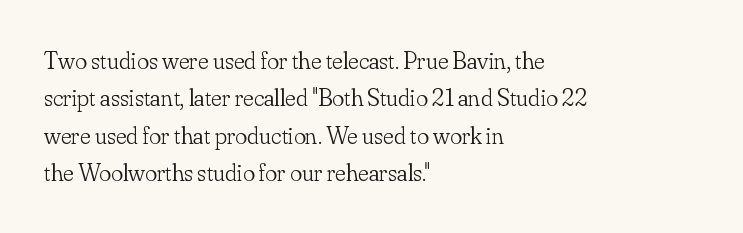
In CSS terms this would be text-align: left. Descenders are the only things crossing below the line. One glance says typical: line gaps are just what's usual. This is the regular roman posture of the typeface.
